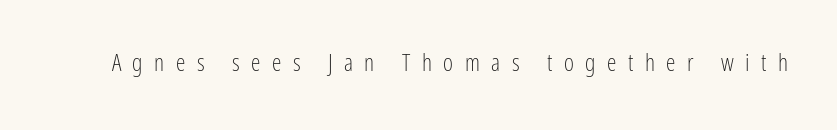
Q: Is the text bold? A: No.
Q: Is the text italic (slanted)? A: No, it is upright.
Q: Is the text underlined? A: No.
Q: Is the spacing between letters normal or unusually wide? A: Unusually wide.
